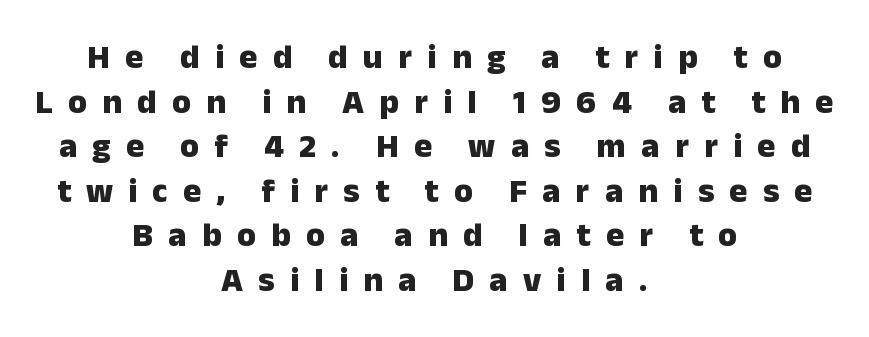
The image shows 34 px heavy sans-serif type, upright; set centered, normal line spacing (1.31x), unusually wide letter spacing (+0.45 em), not underlined; low stroke contrast and a medium x-height.
